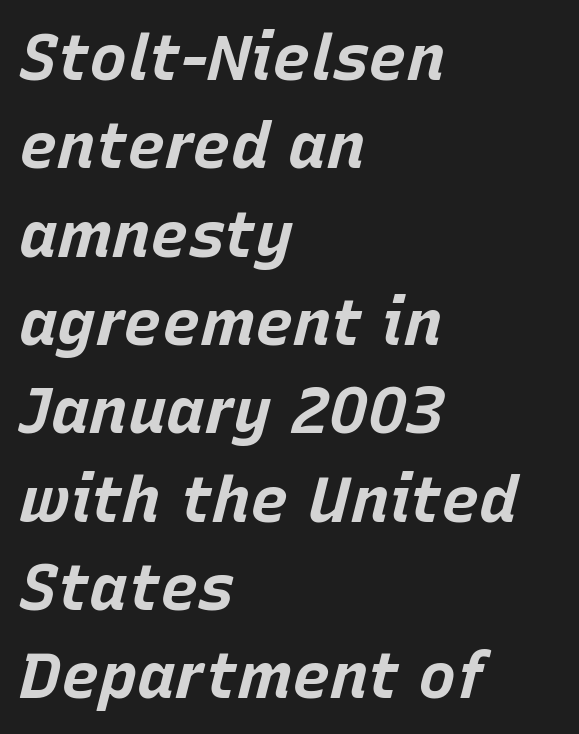
The image shows 64 px bold type, italic (leaning right); set left-aligned, normal line spacing (1.38x), normal letter spacing, not underlined; low stroke contrast and a large x-height.
